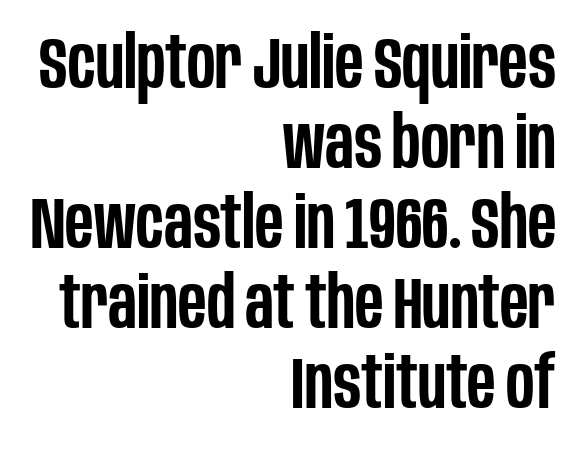
The image shows 72 px semibold, condensed sans-serif type, upright; set right-aligned, tight line spacing (1.11x), normal letter spacing, not underlined; low stroke contrast and a large x-height.
